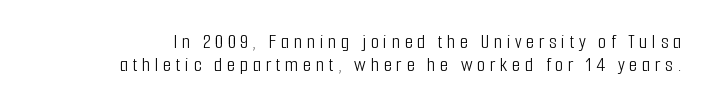
Q: Is the text bold? A: No.
Q: Is the text italic (slanted)? A: No, it is upright.
Q: Is the text underlined? A: No.
Q: Is the spacing between letters normal or unusually wide? A: Unusually wide.
Q: Is the spacing between lines tight, normal or loose? A: Tight.
